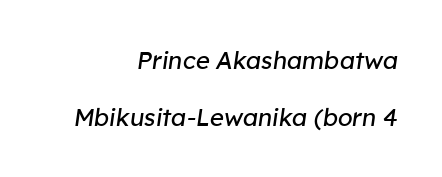
{"italic": "yes", "lean": "right", "slant_degrees": 8, "bold": "no", "underline": "no", "align": "right", "line_spacing": "loose", "line_spacing_ratio": 2.36, "letter_spacing": "normal", "letter_spacing_em": 0.0, "glyph_px": 24}
